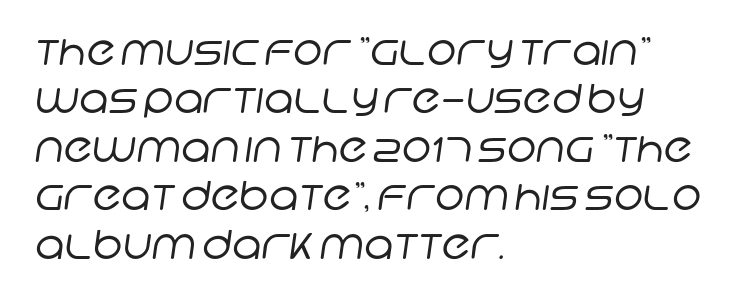
Q: Is the text bold? A: No.
Q: Is the typeface a serif or a sans-serif typeface? A: Sans-serif.
Q: Is the text underlined? A: No.
Q: How is the paragraph aligned? A: Left-aligned.
Q: Is the spacing between letters normal or unusually wide? A: Normal.
Q: Width (condensed, normal, or wide)? A: Normal.
Q: Stroke contrast? A: Low.
Q: x-height? A: Large.
Q: Monospaced? A: No.
